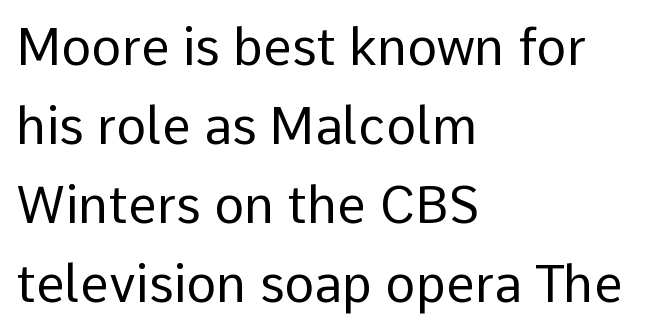
The passage shown has conventional tracking throughout. Where is the straight margin? On the left. Grotesque or geometric, the face here clearly has no serifs. One glance says typical: line gaps are just what's usual. The passage shown is typed in a proportional face where columns would drift. Check under the words: just untouched page.
